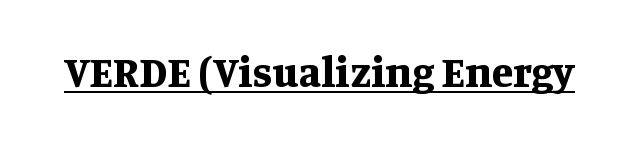
Q: Is the text bold? A: Yes.
Q: Is the text italic (slanted)? A: No, it is upright.
Q: Is the typeface a serif or a sans-serif typeface? A: Serif.
Q: Is the text underlined? A: Yes.
Q: Is the spacing between letters normal or unusually wide? A: Normal.
Q: Width (condensed, normal, or wide)? A: Normal.
Q: Stroke contrast? A: Medium.
Q: x-height? A: Large.
Q: Monospaced? A: No.
